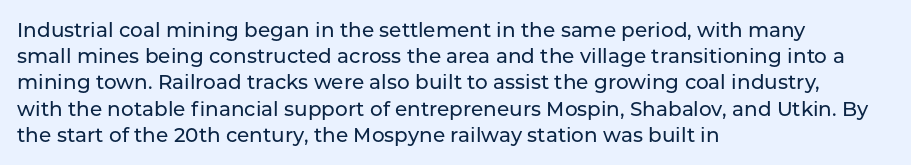
The image shows 20 px text type, upright; set left-aligned, normal line spacing (1.31x), normal letter spacing, not underlined.
